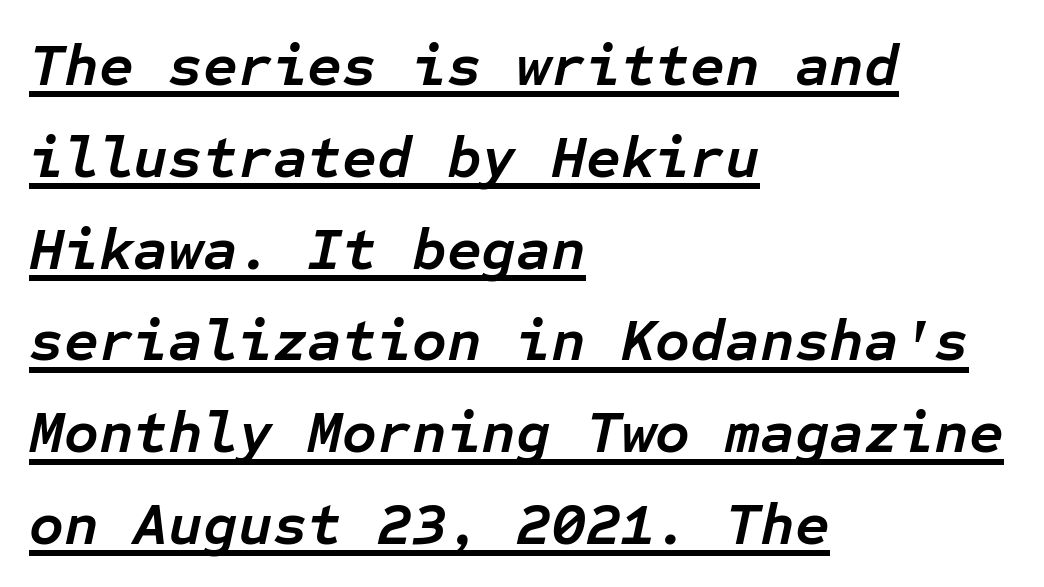
The image shows 60 px semibold type, italic (leaning right), monospaced; set left-aligned, normal line spacing (1.53x), normal letter spacing, underlined; low stroke contrast and a medium x-height.
